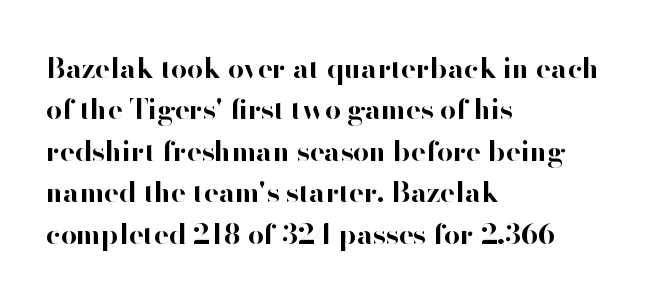
The image shows 28 px bold sans-serif type, upright; set left-aligned, normal line spacing (1.48x), normal letter spacing, not underlined; high stroke contrast and a small x-height.
